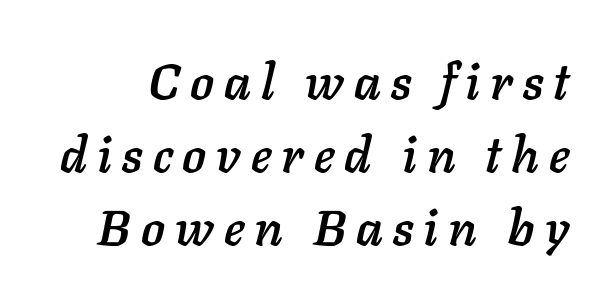
The passage shown is typed in a proportional face where columns would drift. Substantial extra tracking has been applied to these lines. The passage shown leans; its letterforms are oblique. This sample keeps an unexceptional amount of space between lines.
